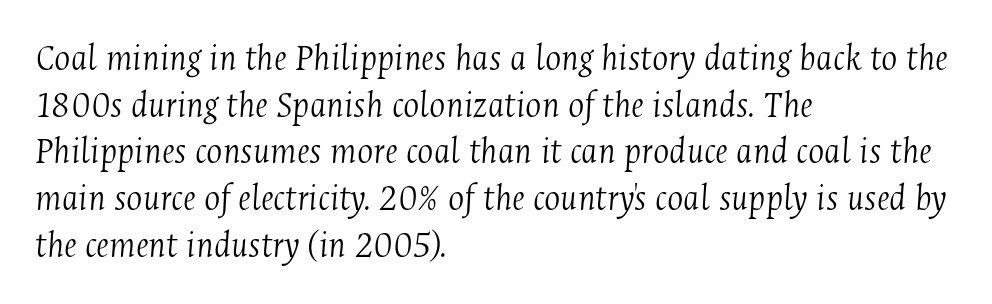
{"serif": "yes", "italic": "yes", "lean": "right", "slant_degrees": 4, "bold": "no", "weight": "light", "width": "condensed", "stroke_contrast": "medium", "x_height": "medium", "monospaced": "no", "underline": "no", "align": "left", "line_spacing_ratio": 1.23, "letter_spacing": "normal", "letter_spacing_em": 0.0, "glyph_px": 38}
